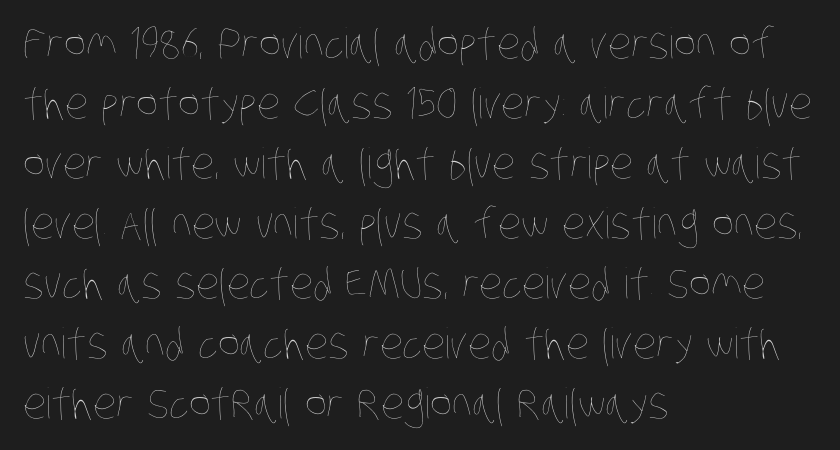
The image shows 42 px thin, condensed type; set left-aligned, normal line spacing (1.43x), normal letter spacing, not underlined; low stroke contrast and a large x-height.
